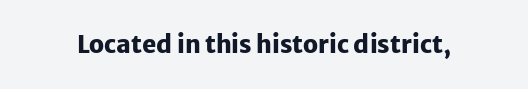
Q: Is the text bold? A: Yes.
Q: Is the text italic (slanted)? A: No, it is upright.
Q: Is the text underlined? A: No.
Q: Is the spacing between letters normal or unusually wide? A: Normal.
